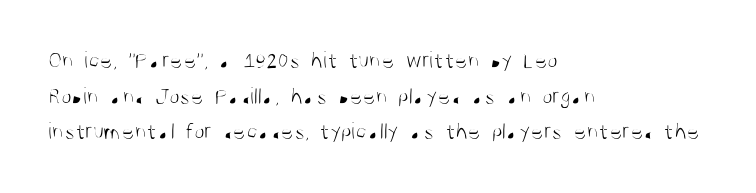
The image shows 24 px text type, upright; set left-aligned, normal line spacing (1.48x), normal letter spacing, not underlined.
